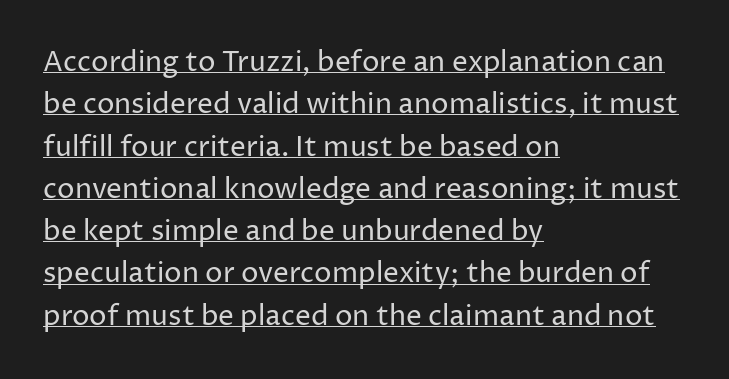
Leading: standard. Compared with a centered layout, this one pins lines to the left instead. The rendered words wear a rule along their underside. The tracking reads as untouched default to a designer's eye.
